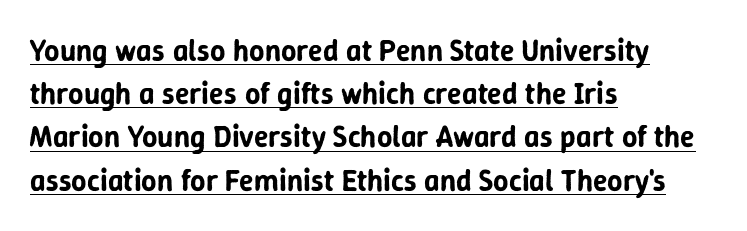
Casual observation: everything's shoved over to the left. This block has exactly the height ordinary leading produces. In designer terms, the underline attribute is active on this setting. The text was rendered using a sans face with plain stroke endings.
